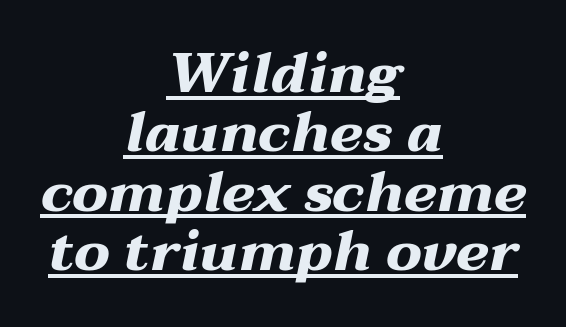
{"italic": "yes", "lean": "right", "slant_degrees": 12, "bold": "yes", "weight": "heavy", "width": "wide", "stroke_contrast": "medium", "x_height": "medium", "monospaced": "no", "underline": "yes", "align": "center", "line_spacing": "tight", "line_spacing_ratio": 1.06, "letter_spacing": "normal", "letter_spacing_em": 0.0, "glyph_px": 56}
